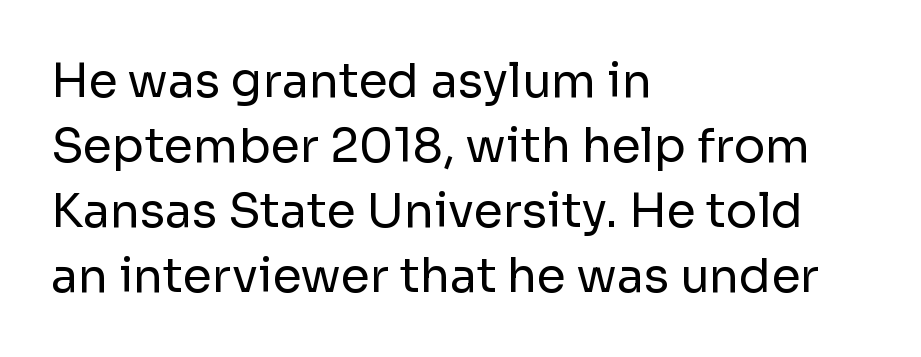
Letterform terminals end flat and unadorned throughout the passage. You could call the tracking neutral — neither tight nor loose. Words float on clear page, feet unadorned. The lines in this sample share a left origin and differ only in where they stop. Unbolded letterforms with no extra heft.
